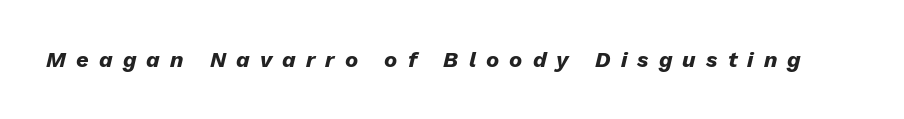
Letters rest on an invisible, unmarked baseline. If you drew a line through each stem, it would be angled. Stroke thickness is high; the sample reads as a true bold. These lines have a slow, spaced-out rhythm from letter to letter.
